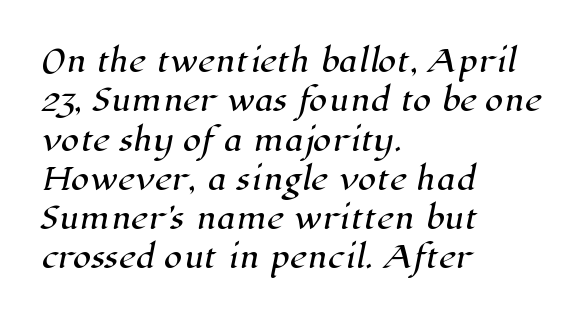
These lines are rendered in a variable-pitch font. Observe the serifs anchoring each vertical stroke in this sample. Default kerning and tracking; the words read as compact shapes. These lines stack with their left ends in a neat column. These lines sit exactly where default settings would place them. The space beneath each line is pristine and unruled.
